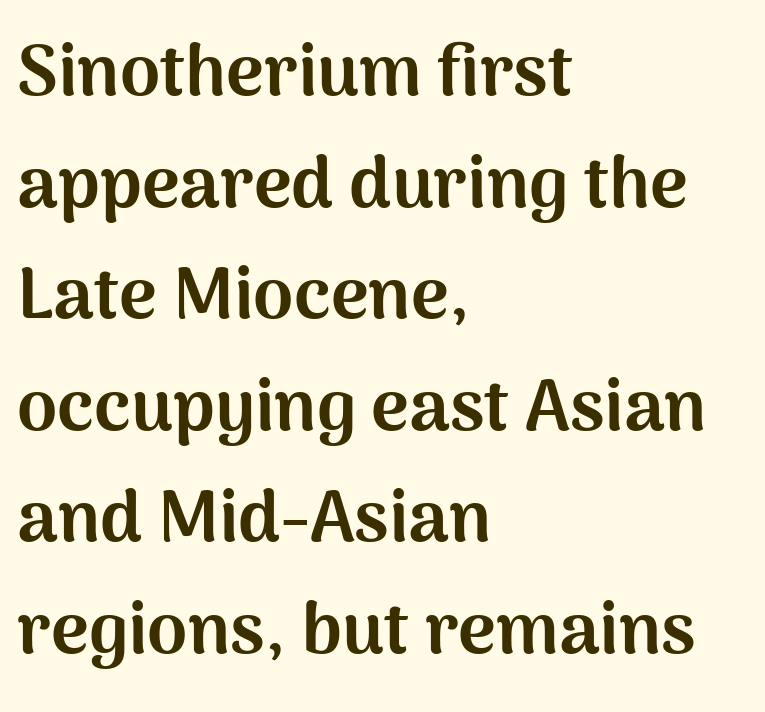
The image shows 72 px bold sans-serif type, upright; set left-aligned, normal line spacing (1.55x), normal letter spacing, not underlined; medium stroke contrast and a medium x-height.
